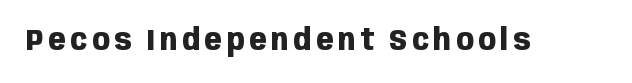
The image shows 29 px heavy, condensed sans-serif type, upright; set not underlined; low stroke contrast and a large x-height.
